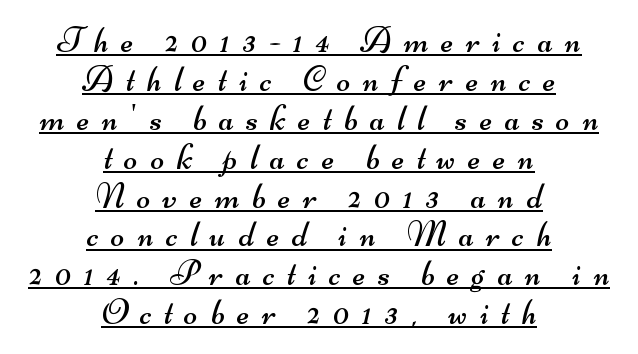
Q: Is the text bold? A: No.
Q: Is the typeface a serif or a sans-serif typeface? A: Sans-serif.
Q: Is the text underlined? A: Yes.
Q: How is the paragraph aligned? A: Centered.
Q: Is the spacing between letters normal or unusually wide? A: Unusually wide.
Q: Is the spacing between lines tight, normal or loose? A: Tight.
Q: Width (condensed, normal, or wide)? A: Wide.
Q: Stroke contrast? A: Medium.
Q: x-height? A: Small.
Q: Monospaced? A: No.
